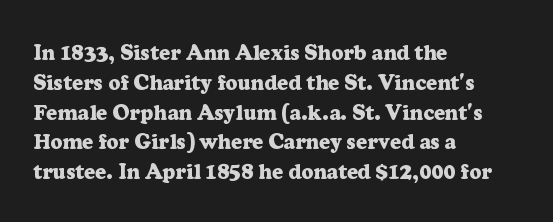
A bare baseline throughout the passage. Heavy-handed strokes throughout: this text is bold. Style check: upright. The setting favours the left margin, as ordinary paragraphs usually do. How are the letters spaced? Ordinarily, with no added tracking.
